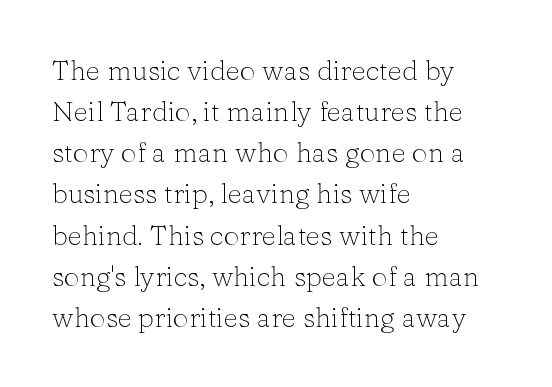
{"serif": "yes", "italic": "no", "bold": "no", "weight": "light", "width": "normal", "stroke_contrast": "low", "x_height": "medium", "monospaced": "no", "underline": "no", "align": "left", "line_spacing": "normal", "line_spacing_ratio": 1.47, "letter_spacing": "normal", "letter_spacing_em": 0.0, "glyph_px": 28}
